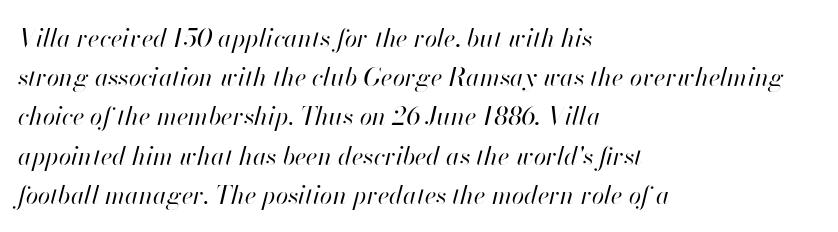
The image shows 25 px text type, italic (leaning right); set left-aligned, normal line spacing (1.57x), normal letter spacing, not underlined.
